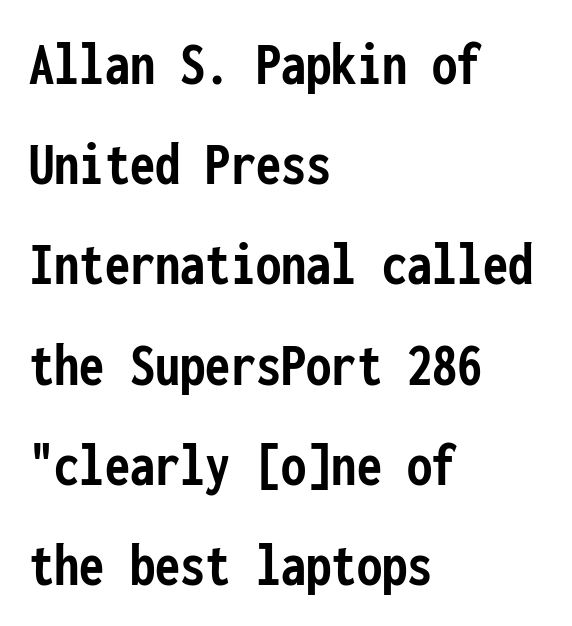
The face used here is monospaced, like something from a code editor. This is heavy type, rendered in bold. Interline gaps are of average width in this sample. Observe the ordinary spacing: letters are neighbours, not strangers. Descenders are the only things crossing below the line.
